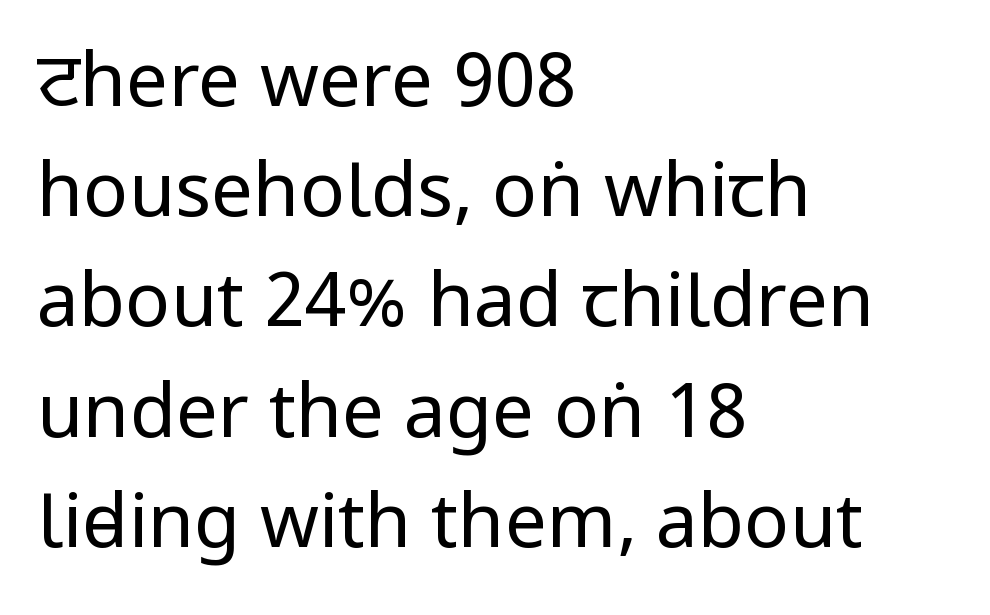
{"serif": "no", "italic": "no", "bold": "no", "weight": "regular", "width": "condensed", "stroke_contrast": "low", "underline": "no", "align": "left", "line_spacing": "normal", "line_spacing_ratio": 1.47, "letter_spacing": "normal", "letter_spacing_em": 0.0, "glyph_px": 75}
